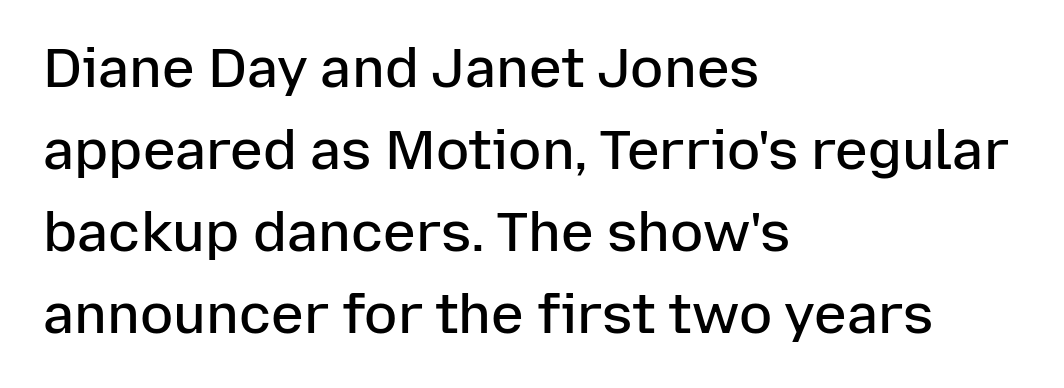
{"serif": "no", "italic": "no", "bold": "semi", "weight": "semibold", "width": "normal", "stroke_contrast": "low", "x_height": "medium", "monospaced": "no", "underline": "no", "align": "left", "line_spacing": "normal", "line_spacing_ratio": 1.49, "letter_spacing": "normal", "letter_spacing_em": 0.0, "glyph_px": 55}
